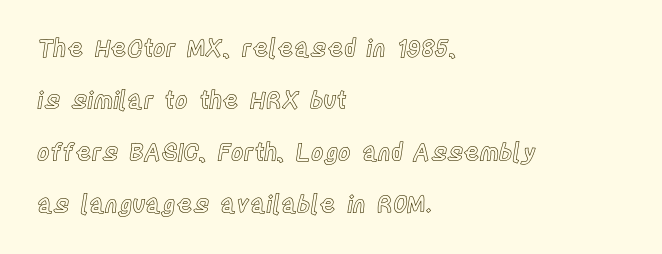
Q: Is the text italic (slanted)? A: Yes.
Q: Is the text underlined? A: No.
Q: How is the paragraph aligned? A: Left-aligned.
Q: Is the spacing between letters normal or unusually wide? A: Normal.
Q: Is the spacing between lines tight, normal or loose? A: Loose.
